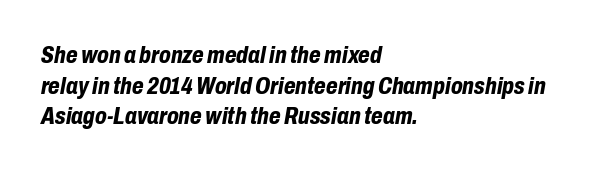
Q: Is the text bold? A: Yes.
Q: Is the text italic (slanted)? A: Yes, it leans right by about 10 degrees.
Q: Is the text underlined? A: No.
Q: How is the paragraph aligned? A: Left-aligned.
Q: Is the spacing between letters normal or unusually wide? A: Normal.
Q: Is the spacing between lines tight, normal or loose? A: Normal.
